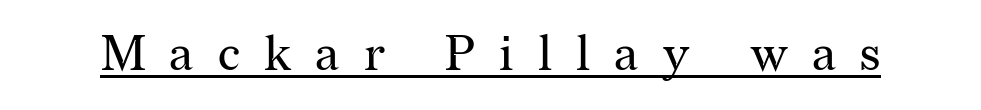
Serifs: yes, visible at the terminals of the letterforms. On a weight scale, this lands at 450 or below. The rendering uses natural spacing where letterforms have individual widths. These lines have a slow, spaced-out rhythm from letter to letter. The letters stand straight up with perfectly vertical stems. Honestly, the underline is the first thing you notice here.
